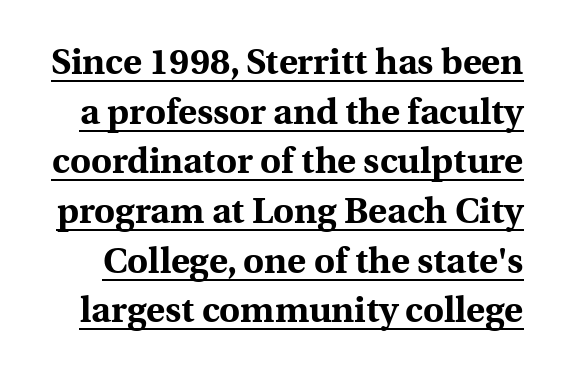
Q: Is the text bold? A: Yes.
Q: Is the text italic (slanted)? A: No, it is upright.
Q: Is the typeface a serif or a sans-serif typeface? A: Serif.
Q: Is the text underlined? A: Yes.
Q: Is the spacing between letters normal or unusually wide? A: Normal.
Q: Is the spacing between lines tight, normal or loose? A: Normal.
Q: Width (condensed, normal, or wide)? A: Normal.
Q: x-height? A: Medium.
Q: Monospaced? A: No.
